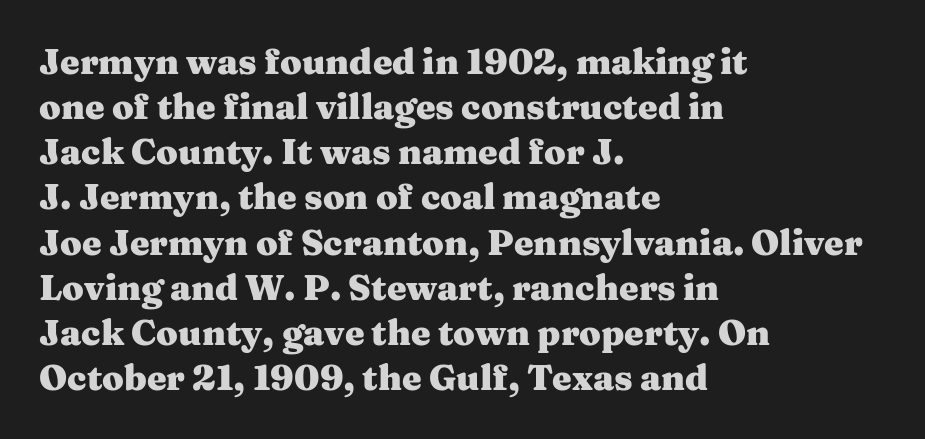
Q: Is the text bold? A: Yes.
Q: Is the text italic (slanted)? A: No, it is upright.
Q: Is the typeface a serif or a sans-serif typeface? A: Serif.
Q: Is the text underlined? A: No.
Q: How is the paragraph aligned? A: Left-aligned.
Q: Is the spacing between letters normal or unusually wide? A: Normal.
Q: Is the spacing between lines tight, normal or loose? A: Normal.
Q: Width (condensed, normal, or wide)? A: Wide.
Q: Stroke contrast? A: Medium.
Q: x-height? A: Medium.
Q: Monospaced? A: No.
